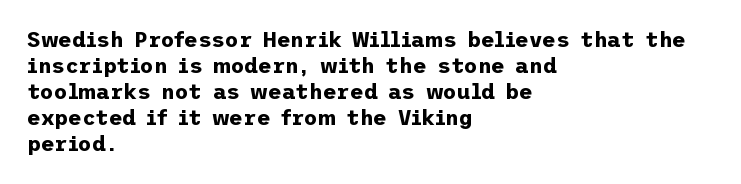
The strokes are fattened all the way to bold. Visually the block forms a straight wall on the left and a jagged coastline on the right. A typesetter would mark this as roman, not italic. The words here are not underlined.
